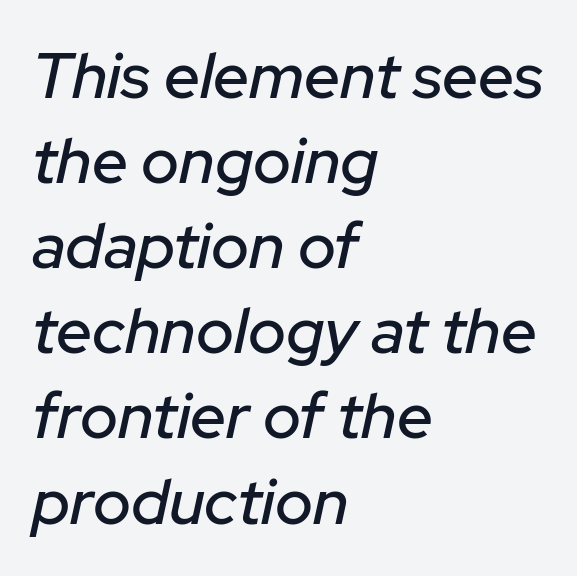
{"italic": "yes", "lean": "right", "slant_degrees": 12, "width": "normal", "stroke_contrast": "low", "x_height": "medium", "monospaced": "no", "underline": "no", "align": "left", "line_spacing": "normal", "line_spacing_ratio": 1.33, "letter_spacing": "normal", "letter_spacing_em": 0.0, "glyph_px": 64}
